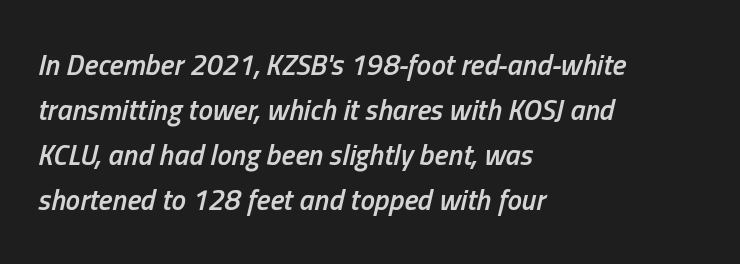
On the weight axis this lands at semibold, roughly 600. Caption: standard tracking, unaltered. Descenders hang freely into open space. These lines stack with their left ends in a neat column. Posture: slanted. One glance says typical: line gaps are just what's usual.
